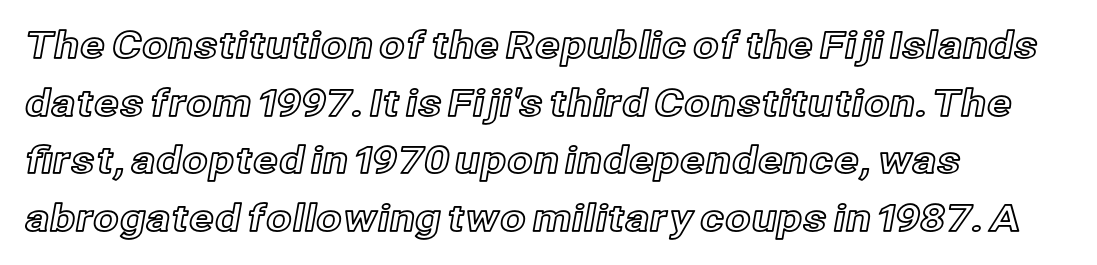
Q: Is the text italic (slanted)? A: Yes.
Q: Is the text underlined? A: No.
Q: How is the paragraph aligned? A: Left-aligned.
Q: Is the spacing between letters normal or unusually wide? A: Normal.
Q: Is the spacing between lines tight, normal or loose? A: Normal.
Q: Width (condensed, normal, or wide)? A: Normal.
Q: x-height? A: Medium.
Q: Monospaced? A: No.
